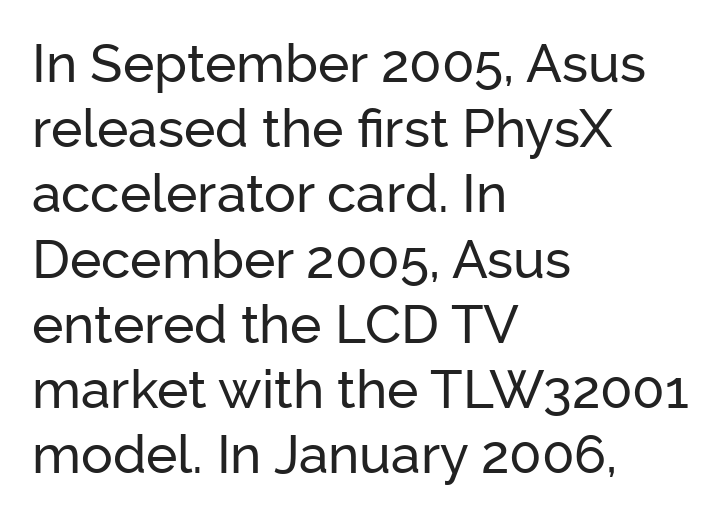
The image shows 53 px sans-serif type, upright; set left-aligned, line spacing 1.23x, normal letter spacing, not underlined; low stroke contrast and a medium x-height.
